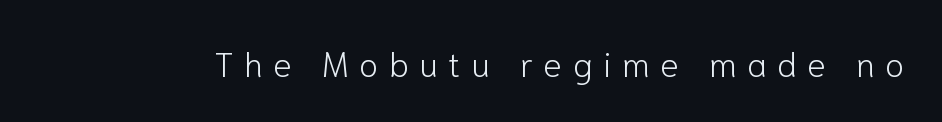
Notice how the stems are strictly vertical — no italics here. Proportional: the letters do not fall into vertical columns. Tracking here is generous; glyphs stand well apart from one another. The typeface chosen for these lines omits serifs. Heaviness? Minimal to ordinary, like unemphasized prose. Type without underlining.
